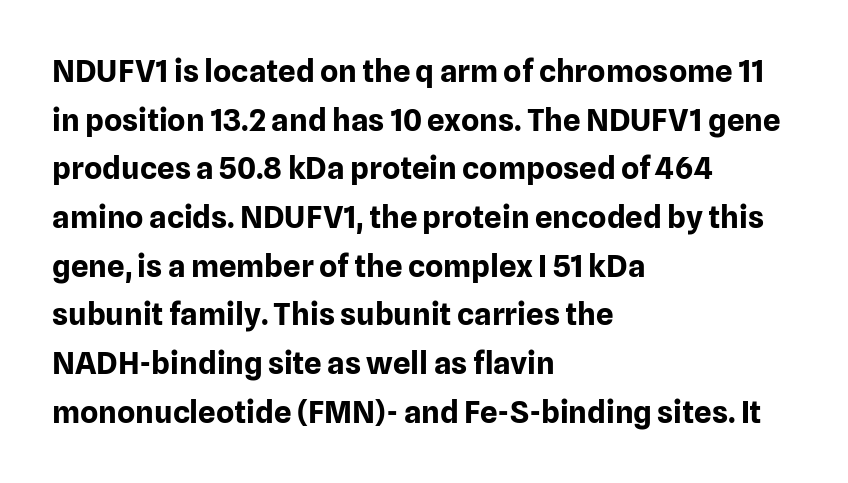
{"serif": "no", "italic": "no", "bold": "yes", "weight": "bold", "width": "normal", "stroke_contrast": "low", "x_height": "medium", "monospaced": "no", "underline": "no", "align": "left", "line_spacing": "normal", "line_spacing_ratio": 1.57, "letter_spacing": "normal", "letter_spacing_em": 0.0, "glyph_px": 31}
